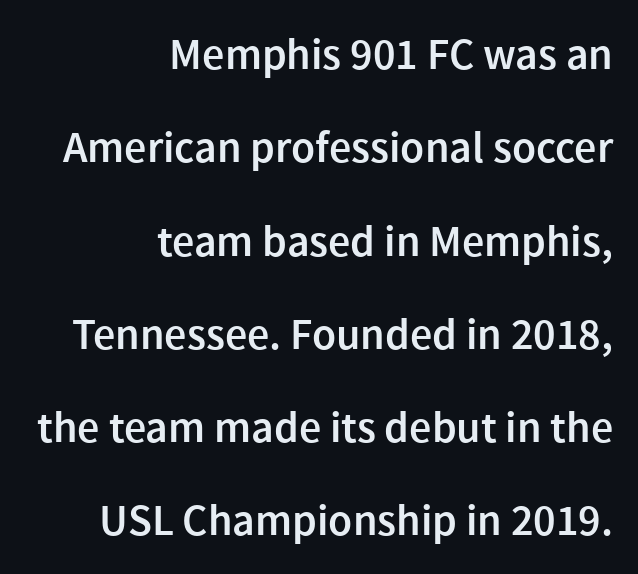
The image shows 44 px semibold sans-serif type, upright; set right-aligned, loose line spacing (2.12x), normal letter spacing, not underlined; a medium x-height.
